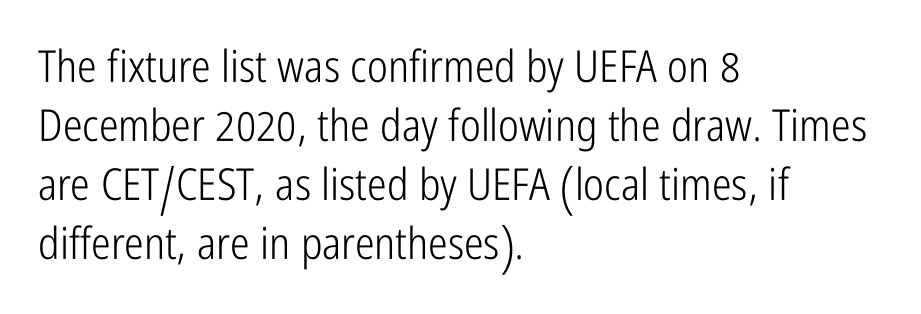
{"serif": "no", "italic": "no", "bold": "no", "weight": "light", "width": "condensed", "stroke_contrast": "low", "x_height": "medium", "monospaced": "no", "underline": "no", "align": "left", "line_spacing": "normal", "line_spacing_ratio": 1.34, "letter_spacing": "normal", "letter_spacing_em": 0.0, "glyph_px": 44}
